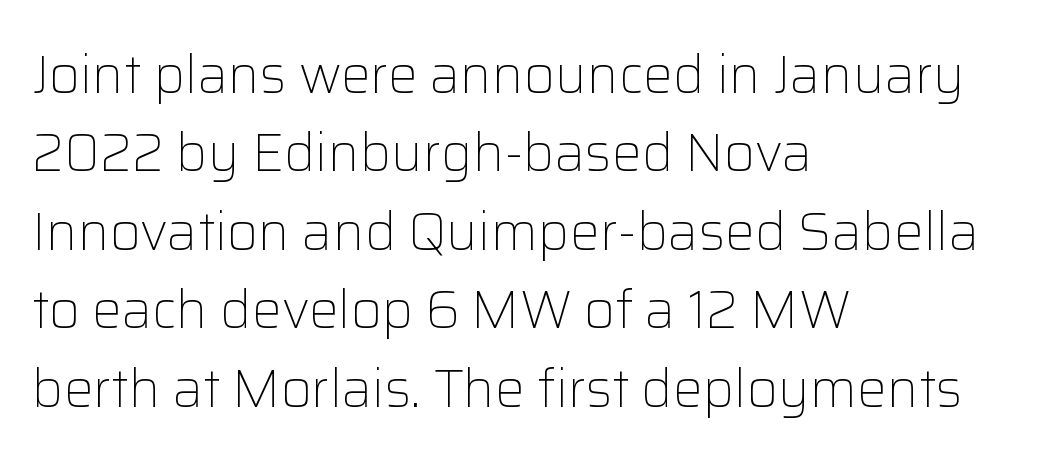
The rendering uses a moderate line-height, typical for paragraphs. Honestly, the letter spacing is just normal — you wouldn't notice it. The space beneath each line is pristine and unruled. The lines are quadded left.
